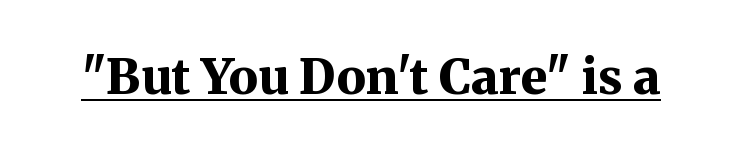
The image shows 49 px bold serif type, upright; set normal letter spacing, underlined; medium stroke contrast and a medium x-height.
